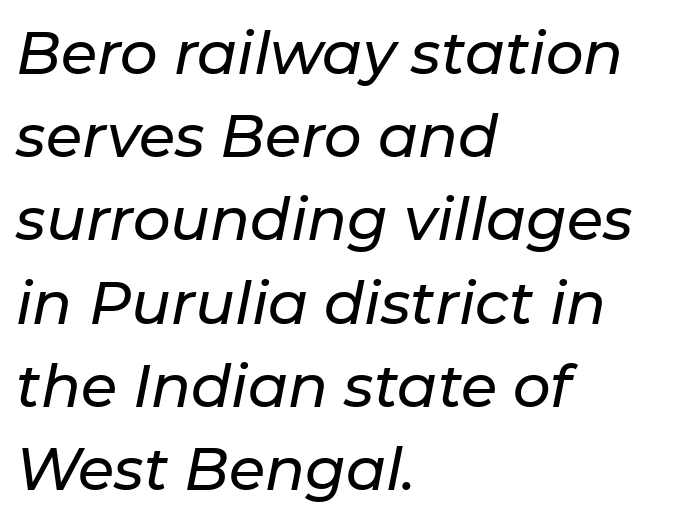
A normal amount of white space separates one row of letters from the next. The horizontal fit of the characters is conventional and even. Observe the lean: these are italic letterforms. Note the varied advance widths — an 'i' is clearly narrower than an 'm'. Beneath every word, the page is bare. Reading down the block, your eye returns to a fixed left position each line.
